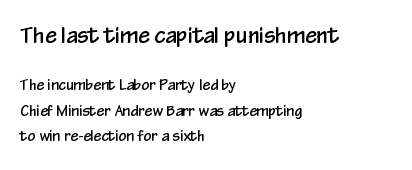
Q: Is the text italic (slanted)? A: No, it is upright.
Q: Is the text underlined? A: No.
Q: How is the paragraph aligned? A: Left-aligned.
Q: Is the spacing between letters normal or unusually wide? A: Normal.
Q: Which block of text is set in a larger size, the first (top) or the second (bottom)? A: The first (top) one.
